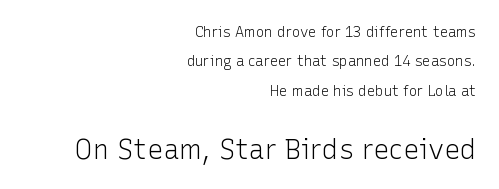
{"italic": "no", "bold": "no", "underline": "no", "align": "right", "line_spacing": "loose", "line_spacing_ratio": 2.1, "letter_spacing": "normal", "letter_spacing_em": 0.0, "larger_block": "second", "size_ratio": 1.93, "glyph_px": 27}
